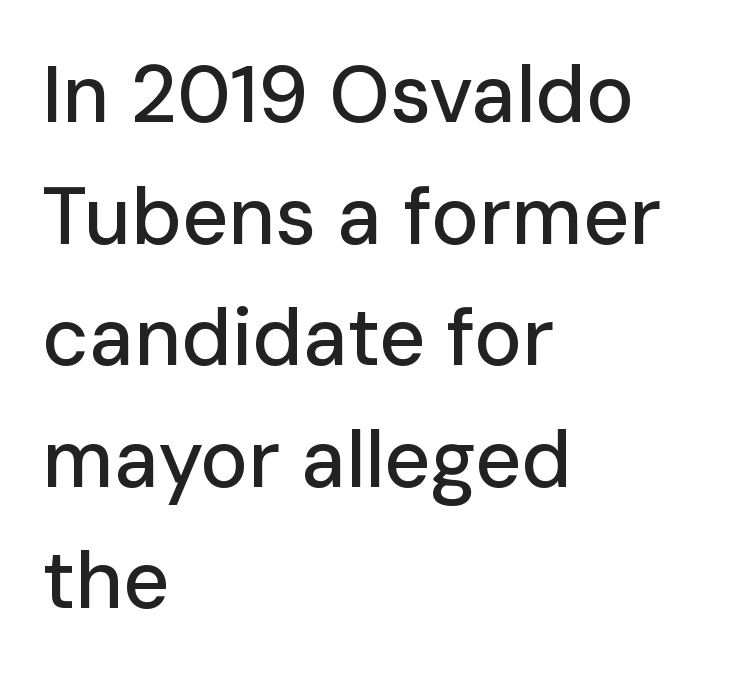
Q: Is the text italic (slanted)? A: No, it is upright.
Q: Is the typeface a serif or a sans-serif typeface? A: Sans-serif.
Q: Is the text underlined? A: No.
Q: How is the paragraph aligned? A: Left-aligned.
Q: Is the spacing between letters normal or unusually wide? A: Normal.
Q: Is the spacing between lines tight, normal or loose? A: Normal.
Q: Width (condensed, normal, or wide)? A: Normal.
Q: Stroke contrast? A: Low.
Q: x-height? A: Medium.
Q: Monospaced? A: No.
